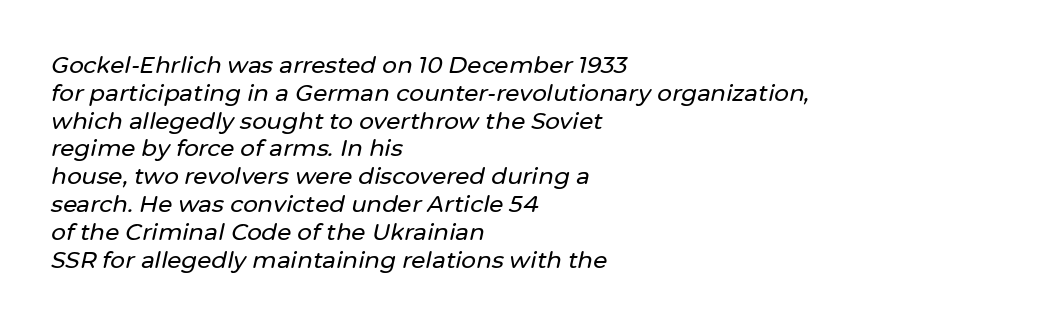
The image shows 23 px text type, italic (leaning right); set left-aligned, line spacing 1.21x, normal letter spacing, not underlined.
